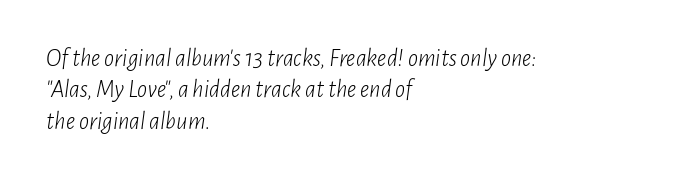
Q: Is the text bold? A: No.
Q: Is the text italic (slanted)? A: Yes, it leans right by about 7 degrees.
Q: Is the text underlined? A: No.
Q: How is the paragraph aligned? A: Left-aligned.
Q: Is the spacing between letters normal or unusually wide? A: Normal.
Q: Is the spacing between lines tight, normal or loose? A: Normal.
